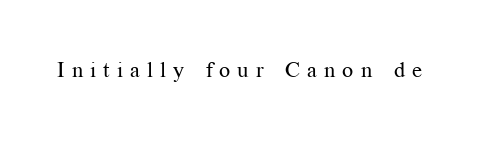
Caption: expanded tracking, letters set apart. Clear beneath every line of the passage. Unlike italic type, these characters show no tilt at all. This is not heavy type; no bold has been used.
